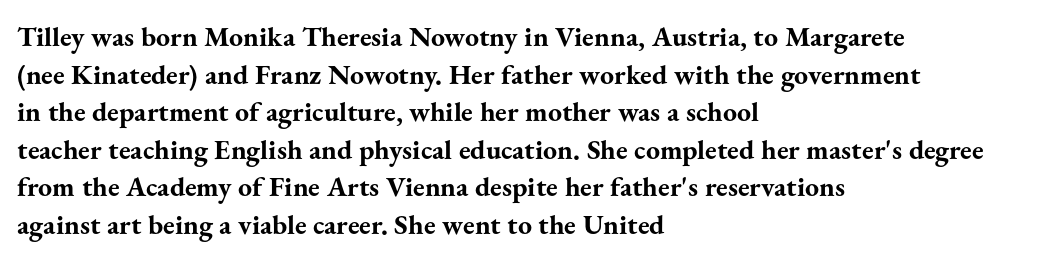
Q: Is the text bold? A: Yes.
Q: Is the text italic (slanted)? A: No, it is upright.
Q: Is the typeface a serif or a sans-serif typeface? A: Serif.
Q: Is the text underlined? A: No.
Q: How is the paragraph aligned? A: Left-aligned.
Q: Is the spacing between letters normal or unusually wide? A: Normal.
Q: Is the spacing between lines tight, normal or loose? A: Normal.
Q: Width (condensed, normal, or wide)? A: Normal.
Q: Stroke contrast? A: Medium.
Q: x-height? A: Small.
Q: Monospaced? A: No.
